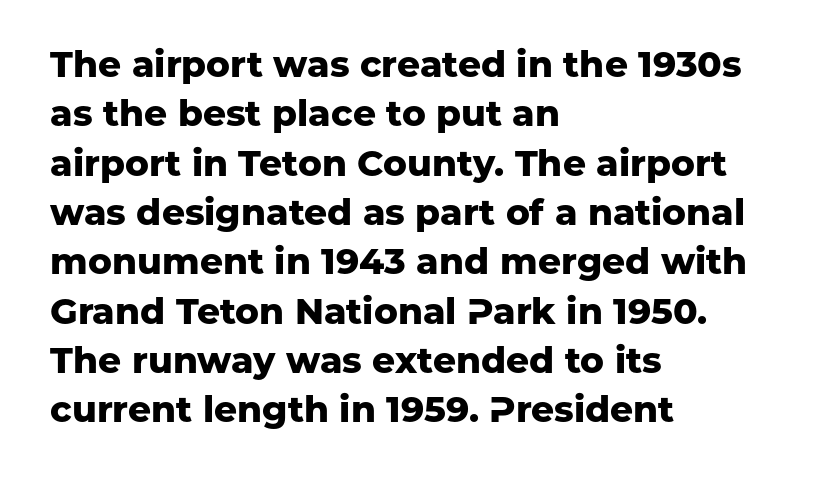
Regular leading. Does the lettering tilt? It doesn't — this is upright. Here the designer chose a conventional face with non-uniform glyph widths. Characters follow at the spacing the type designer built in. The baseline area is clear. The paragraph shown leans on its left margin.
